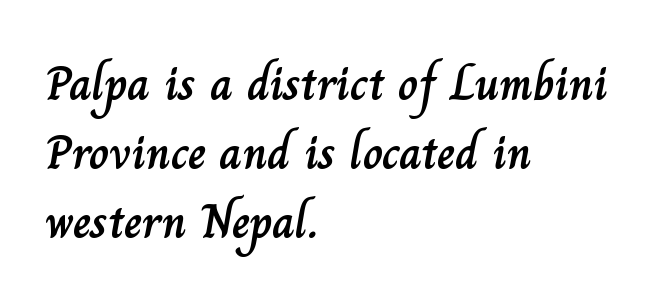
Letters rest on an invisible, unmarked baseline. The rendering keeps characters at their native spacing. The face used here is proportionally spaced, like ordinary book or web type. The designer left line spacing at the default.
